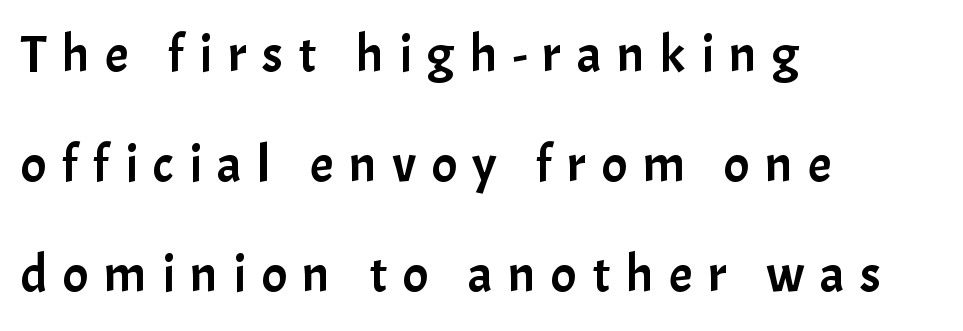
The image shows 53 px sans-serif type, upright; set left-aligned, loose line spacing (2.08x), unusually wide letter spacing (+0.29 em), not underlined; low stroke contrast and a medium x-height.
